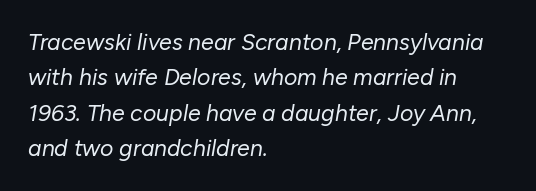
Q: Is the text bold? A: No.
Q: Is the text italic (slanted)? A: Yes, it leans right by about 10 degrees.
Q: Is the text underlined? A: No.
Q: How is the paragraph aligned? A: Left-aligned.
Q: Is the spacing between letters normal or unusually wide? A: Normal.
Q: Is the spacing between lines tight, normal or loose? A: Normal.
